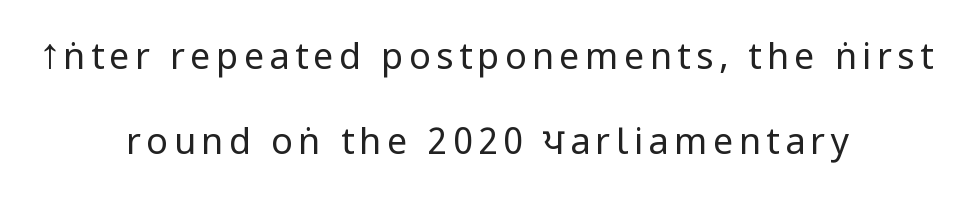
One-word summary of the alignment: center. The lettering holds an erect, upright posture throughout. A sans-serif font was chosen for this passage. Beneath every word, the page is bare. Unbolded letterforms with no extra heft. Each letter keeps its own natural width here, so spacing adapts to shape.
